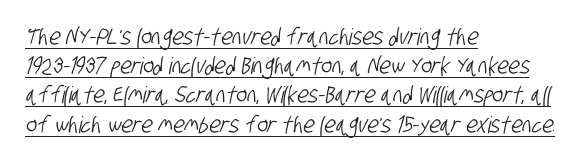
The image shows 23 px text type; set left-aligned, normal line spacing (1.27x), normal letter spacing, underlined.
